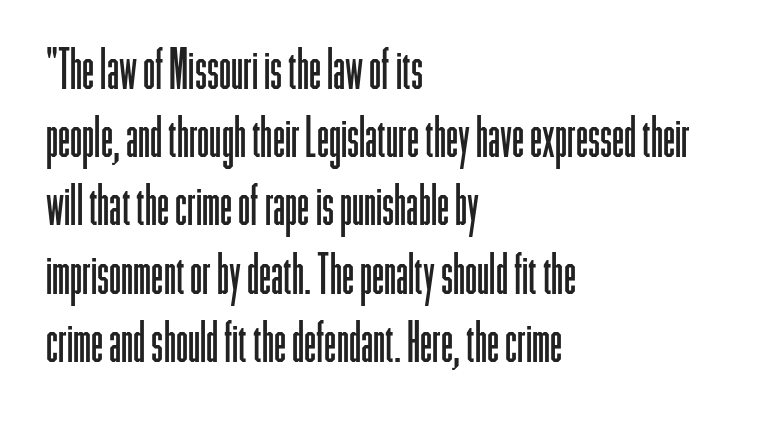
Q: Is the text bold? A: No.
Q: Is the text italic (slanted)? A: No, it is upright.
Q: Is the typeface a serif or a sans-serif typeface? A: Sans-serif.
Q: Is the text underlined? A: No.
Q: How is the paragraph aligned? A: Left-aligned.
Q: Is the spacing between letters normal or unusually wide? A: Normal.
Q: Width (condensed, normal, or wide)? A: Condensed.
Q: Stroke contrast? A: Low.
Q: x-height? A: Medium.
Q: Monospaced? A: No.
